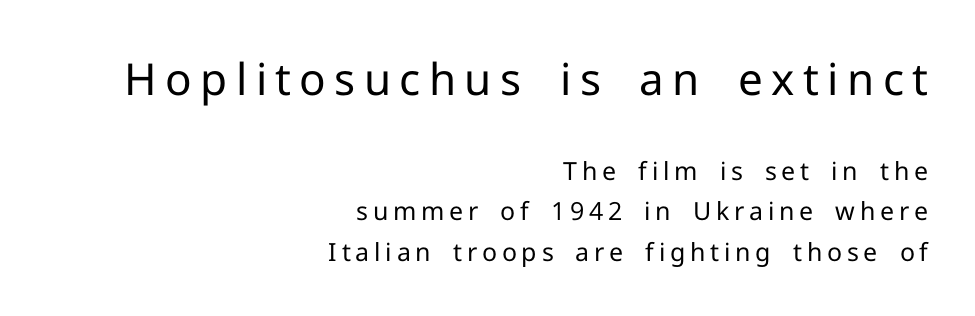
Q: Is the text bold? A: No.
Q: Is the text italic (slanted)? A: No, it is upright.
Q: Is the typeface a serif or a sans-serif typeface? A: Sans-serif.
Q: Is the text underlined? A: No.
Q: How is the paragraph aligned? A: Right-aligned.
Q: Is the spacing between lines tight, normal or loose? A: Normal.
Q: Which block of text is set in a larger size, the first (top) or the second (bottom)? A: The first (top) one.
Q: Width (condensed, normal, or wide)? A: Normal.
Q: Stroke contrast? A: Low.
Q: x-height? A: Medium.
Q: Monospaced? A: No.
